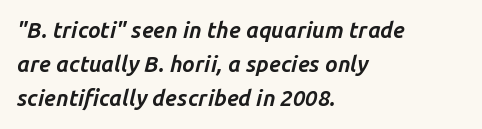
Posture: slanted. Does extra space separate the letters? No, they use regular spacing. How heavy is the stroke? Heavy — this is a bold. The paragraph has a hard left edge and a soft right edge.
